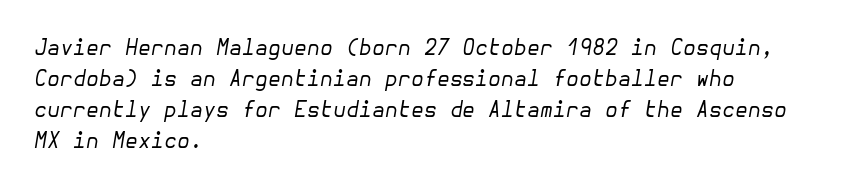
The image shows 21 px text type, italic (leaning right); set left-aligned, normal line spacing (1.47x), normal letter spacing, not underlined.
